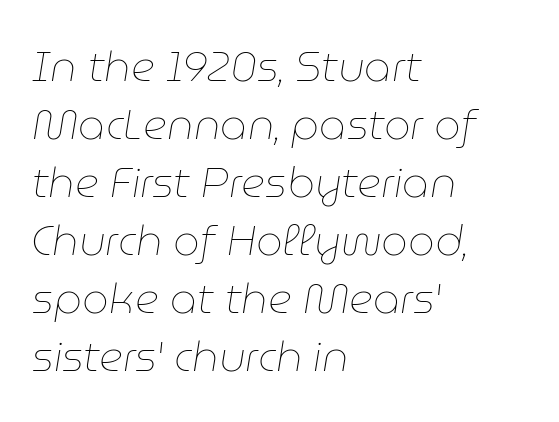
Q: Is the text bold? A: No.
Q: Is the text italic (slanted)? A: Yes, it leans right by about 9 degrees.
Q: Is the text underlined? A: No.
Q: How is the paragraph aligned? A: Left-aligned.
Q: Is the spacing between letters normal or unusually wide? A: Normal.
Q: Is the spacing between lines tight, normal or loose? A: Normal.
Q: Width (condensed, normal, or wide)? A: Normal.
Q: Stroke contrast? A: Low.
Q: x-height? A: Medium.
Q: Monospaced? A: No.
